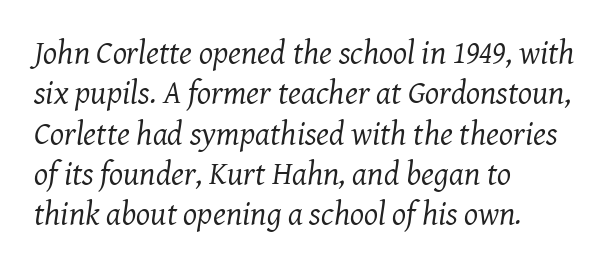
A typesetter would label this face a serif. Ink coverage per letter is moderate at most. In terms of letterspacing, this is plain default setting. Spacing verdict: proportional, widths tailored to each character.
